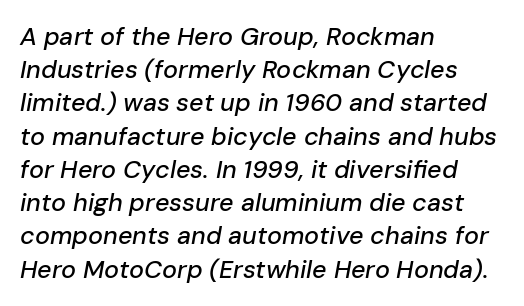
Casual observation: everything's shoved over to the left. The baseline area is clear. Whoever set this chose a conventional vertical rhythm. Emphasis-style slanted type is in use.
